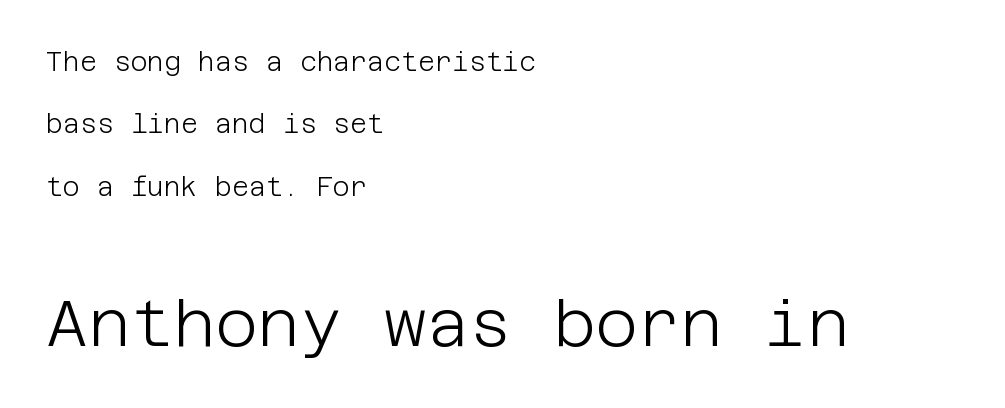
Q: Is the text bold? A: No.
Q: Is the text italic (slanted)? A: No, it is upright.
Q: Is the typeface a serif or a sans-serif typeface? A: Sans-serif.
Q: Is the text underlined? A: No.
Q: How is the paragraph aligned? A: Left-aligned.
Q: Is the spacing between letters normal or unusually wide? A: Normal.
Q: Is the spacing between lines tight, normal or loose? A: Loose.
Q: Which block of text is set in a larger size, the first (top) or the second (bottom)? A: The second (bottom) one.
Q: Width (condensed, normal, or wide)? A: Normal.
Q: Stroke contrast? A: Low.
Q: x-height? A: Large.
